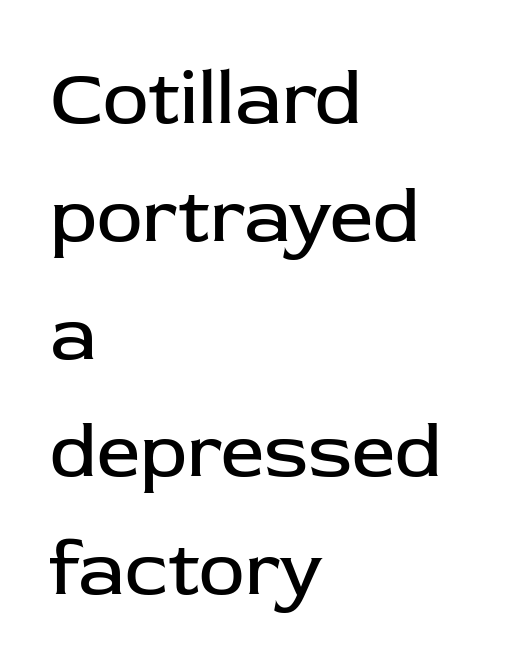
{"serif": "no", "italic": "no", "bold": "no", "weight": "regular", "width": "normal", "stroke_contrast": "low", "x_height": "medium", "monospaced": "no", "underline": "no", "align": "left", "line_spacing": "normal", "line_spacing_ratio": 1.53, "letter_spacing": "normal", "letter_spacing_em": 0.0, "glyph_px": 77}
